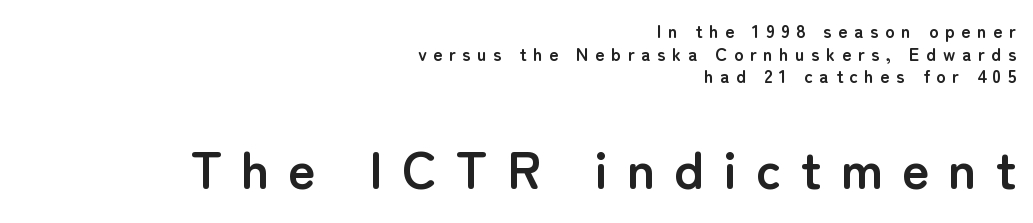
Weight: bold. This is sans-serif lettering, the kind often seen on screens and signage. Descenders are the only things crossing below the line. Teacher's note: observe the even right margin — that is flush-right alignment. Varying glyph widths throughout — classic text-font behaviour. Summary of vertical rhythm: regular, with standard interline spacing.
